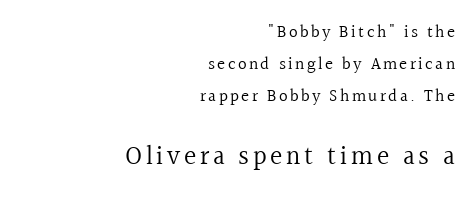
The image shows 26 px text type, upright; set right-aligned, line spacing 1.89x, not underlined; the second (bottom) block is 1.53x larger.
